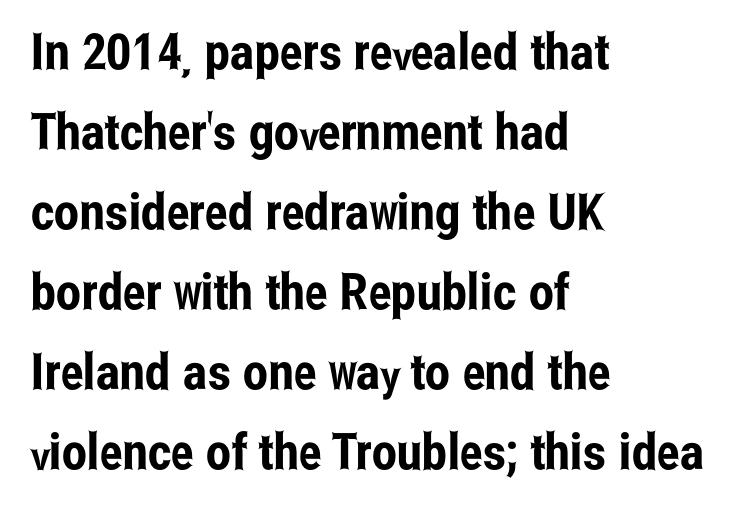
{"serif": "no", "italic": "no", "width": "condensed", "stroke_contrast": "low", "x_height": "medium", "monospaced": "no", "underline": "no", "align": "left", "line_spacing": "normal", "line_spacing_ratio": 1.6, "letter_spacing": "normal", "letter_spacing_em": 0.0, "glyph_px": 50}
